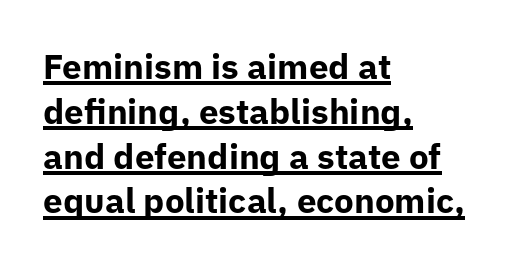
Q: Is the text bold? A: Yes.
Q: Is the text italic (slanted)? A: No, it is upright.
Q: Is the typeface a serif or a sans-serif typeface? A: Sans-serif.
Q: Is the text underlined? A: Yes.
Q: How is the paragraph aligned? A: Left-aligned.
Q: Is the spacing between letters normal or unusually wide? A: Normal.
Q: Is the spacing between lines tight, normal or loose? A: Normal.
Q: Width (condensed, normal, or wide)? A: Normal.
Q: Stroke contrast? A: Low.
Q: x-height? A: Medium.
Q: Monospaced? A: No.
